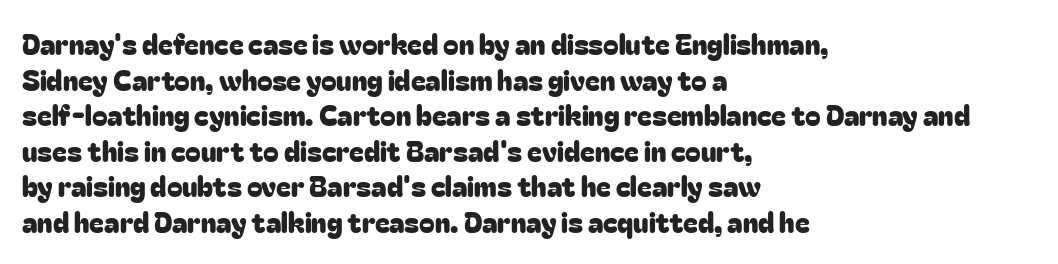
If you drew a ruler down the left edge, every line would touch it. Proportional: the letters do not fall into vertical columns. Characters follow at the spacing the type designer built in. If you measured baseline to baseline, you'd find a middling distance. Grotesque or geometric, the face here clearly has no serifs.
